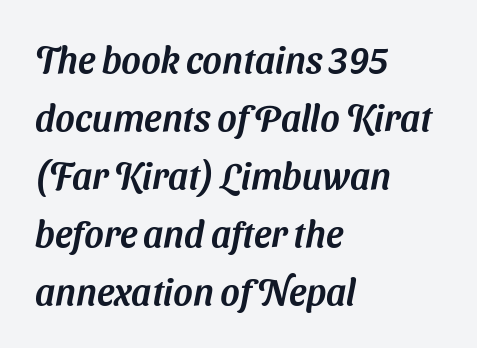
The image shows 37 px sans-serif type; set left-aligned, normal line spacing (1.57x), normal letter spacing, not underlined; medium stroke contrast and a medium x-height.
